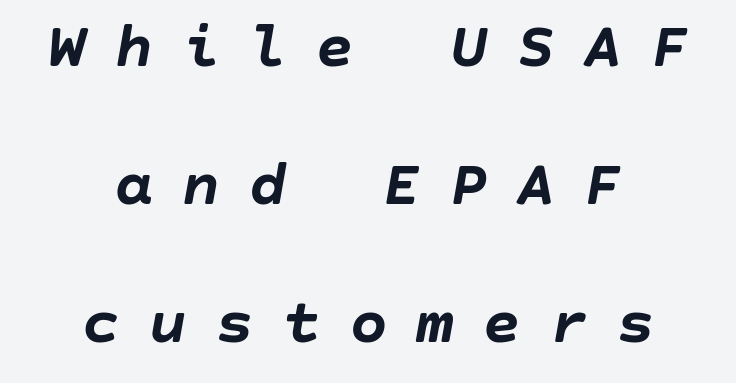
The image shows 65 px semibold type, italic (leaning right); set centered, loose line spacing (2.12x), unusually wide letter spacing (+0.43 em), not underlined; low stroke contrast and a large x-height.
